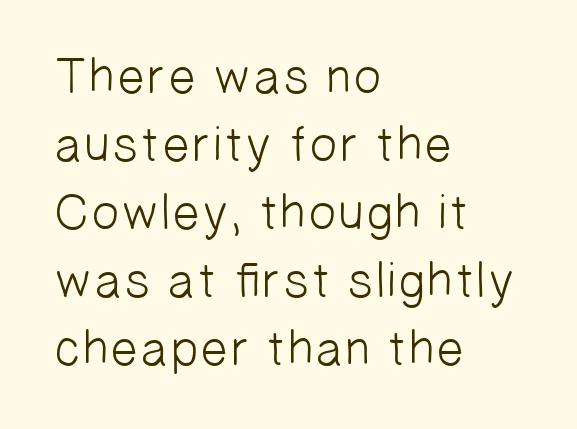
The image shows 50 px light sans-serif type; set left-aligned, normal line spacing (1.36x), normal letter spacing, not underlined; low stroke contrast and a medium x-height.
